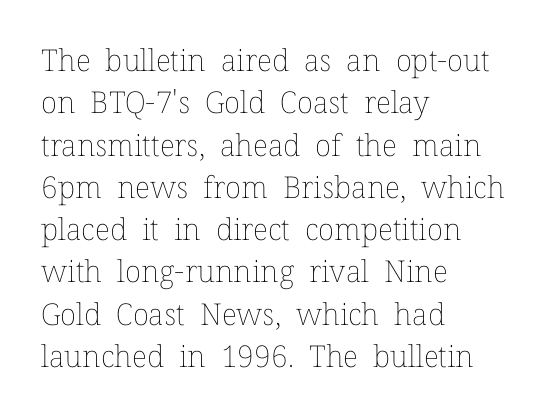
Q: Is the text bold? A: No.
Q: Is the text italic (slanted)? A: No, it is upright.
Q: Is the text underlined? A: No.
Q: How is the paragraph aligned? A: Left-aligned.
Q: Is the spacing between letters normal or unusually wide? A: Normal.
Q: Is the spacing between lines tight, normal or loose? A: Normal.
Q: Width (condensed, normal, or wide)? A: Normal.
Q: Stroke contrast? A: Low.
Q: x-height? A: Medium.
Q: Monospaced? A: No.
